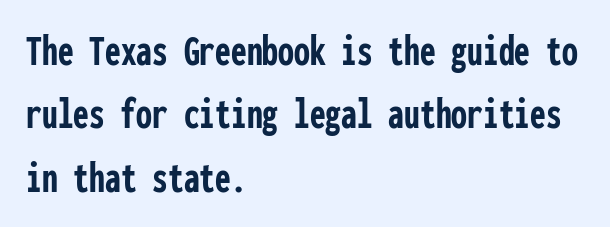
Rule under the text: the space is simply empty. Here the designer chose a console-style face with uniform glyph widths. Characters follow at the spacing the type designer built in. Honestly, the row spacing looks completely unremarkable. Does the copy run flush right? No — it runs flush left. The typesetting leans heavy: a genuine bold.
